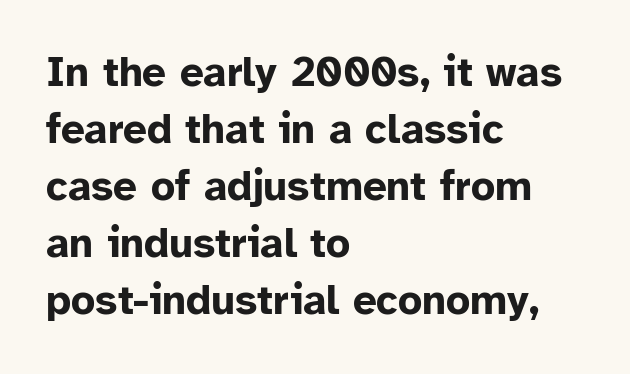
Q: Is the text bold? A: Yes.
Q: Is the text italic (slanted)? A: No, it is upright.
Q: Is the typeface a serif or a sans-serif typeface? A: Sans-serif.
Q: Is the text underlined? A: No.
Q: How is the paragraph aligned? A: Left-aligned.
Q: Is the spacing between letters normal or unusually wide? A: Normal.
Q: Is the spacing between lines tight, normal or loose? A: Normal.
Q: Width (condensed, normal, or wide)? A: Normal.
Q: Stroke contrast? A: Low.
Q: x-height? A: Medium.
Q: Monospaced? A: No.
